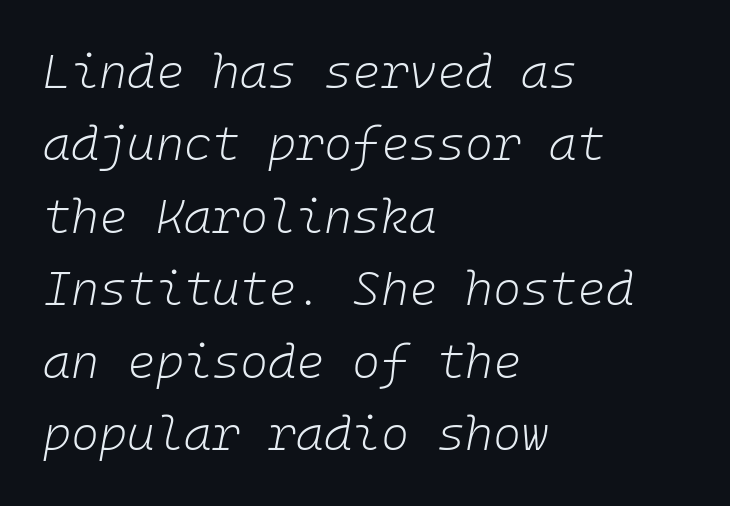
The image shows 48 px light type, italic (leaning right), monospaced; set left-aligned, normal line spacing (1.51x), normal letter spacing, not underlined; low stroke contrast and a medium x-height.
